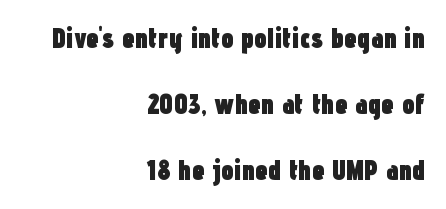
{"serif": "no", "italic": "no", "bold": "yes", "weight": "heavy", "width": "condensed", "stroke_contrast": "low", "x_height": "medium", "monospaced": "no", "underline": "no", "align": "right", "line_spacing": "loose", "line_spacing_ratio": 2.36, "letter_spacing": "normal", "letter_spacing_em": 0.0, "glyph_px": 28}
